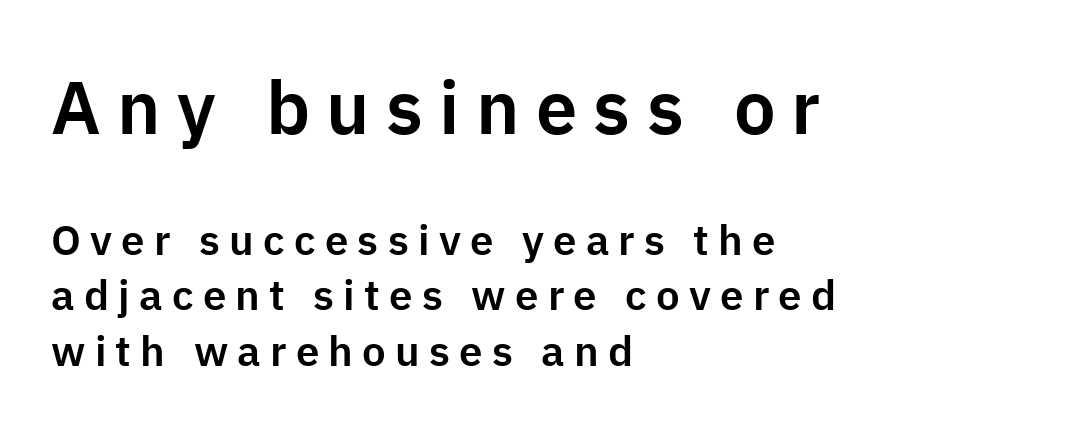
The face used here is rendered with a markedly widened letterfit. Look at the bottom of the vertical strokes: they stop flat, with no serifs. Line starts are locked; line ends wander. Note: larger setting up top, smaller setting below.
